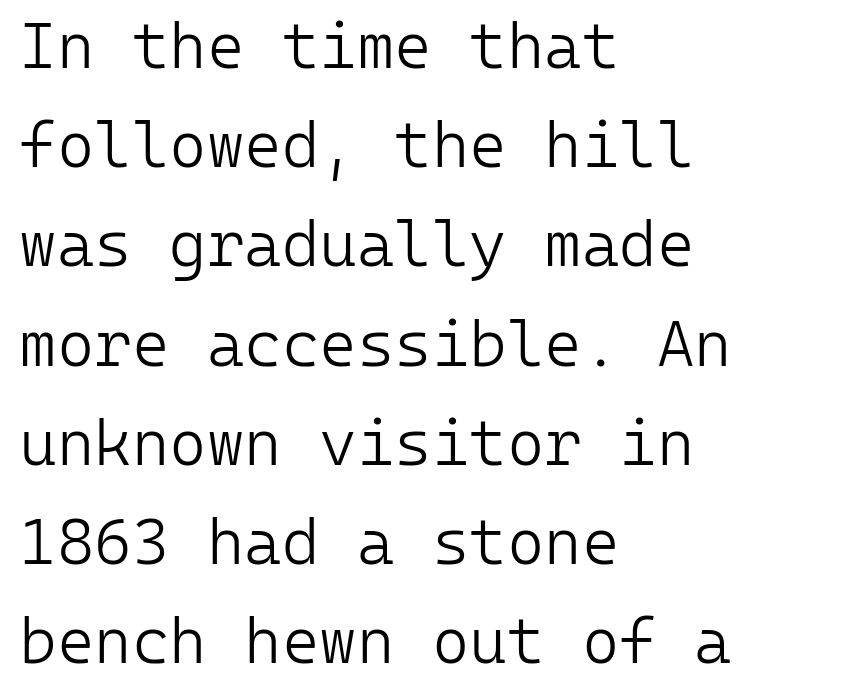
{"serif": "no", "italic": "no", "bold": "no", "weight": "light", "width": "normal", "stroke_contrast": "low", "x_height": "medium", "monospaced": "yes", "underline": "no", "align": "left", "line_spacing": "normal", "line_spacing_ratio": 1.55, "letter_spacing": "normal", "letter_spacing_em": 0.0, "glyph_px": 64}
